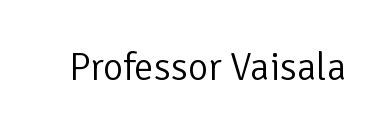
{"serif": "no", "italic": "no", "bold": "no", "weight": "light", "width": "normal", "stroke_contrast": "low", "x_height": "medium", "monospaced": "no", "underline": "no", "letter_spacing": "normal", "letter_spacing_em": 0.0, "glyph_px": 39}
